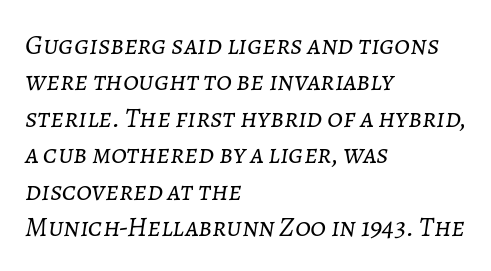
{"italic": "yes", "lean": "right", "slant_degrees": 7, "bold": "no", "weight": "light", "width": "normal", "stroke_contrast": "low", "x_height": "medium", "monospaced": "no", "underline": "no", "align": "left", "line_spacing": "normal", "line_spacing_ratio": 1.3, "letter_spacing": "normal", "letter_spacing_em": 0.0, "glyph_px": 28}
